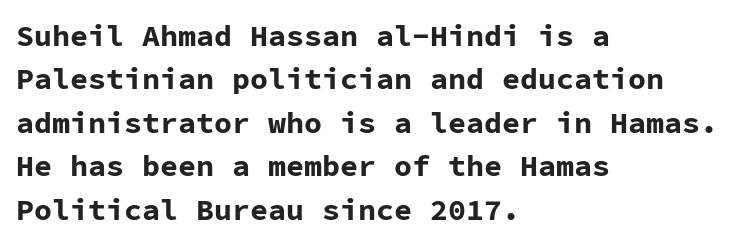
The image shows 30 px bold sans-serif type, upright, monospaced; set left-aligned, normal line spacing (1.45x), normal letter spacing, not underlined; low stroke contrast and a medium x-height.
